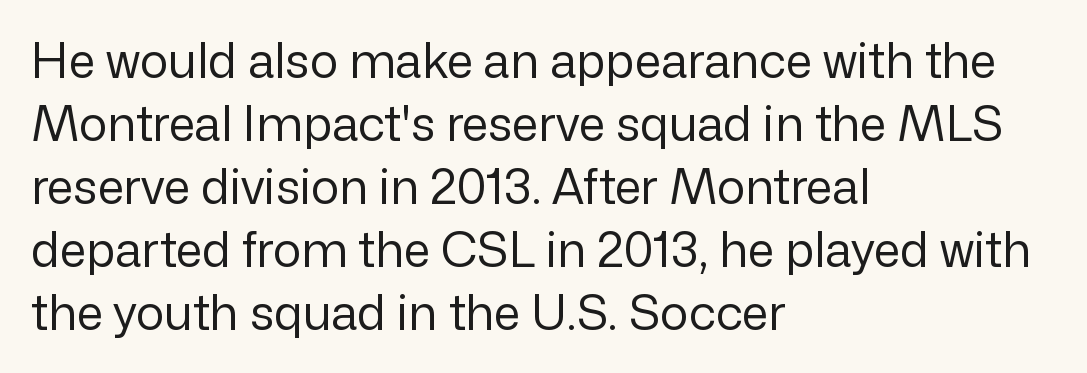
The ragged edge is on the right, which tells us the setting is flush left. Type style note: lacks serifs. A typesetter would call this zero additional tracking. The strokes are not fattened; the text isn't bold. Clear beneath every line of the passage.
